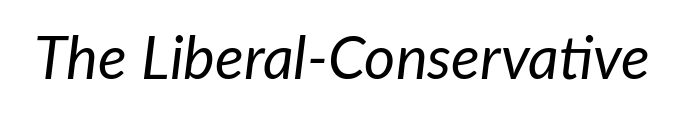
Q: Is the text bold? A: No.
Q: Is the text italic (slanted)? A: Yes, it leans right by about 7 degrees.
Q: Is the text underlined? A: No.
Q: Is the spacing between letters normal or unusually wide? A: Normal.
Q: Width (condensed, normal, or wide)? A: Normal.
Q: Stroke contrast? A: Low.
Q: x-height? A: Medium.
Q: Monospaced? A: No.
